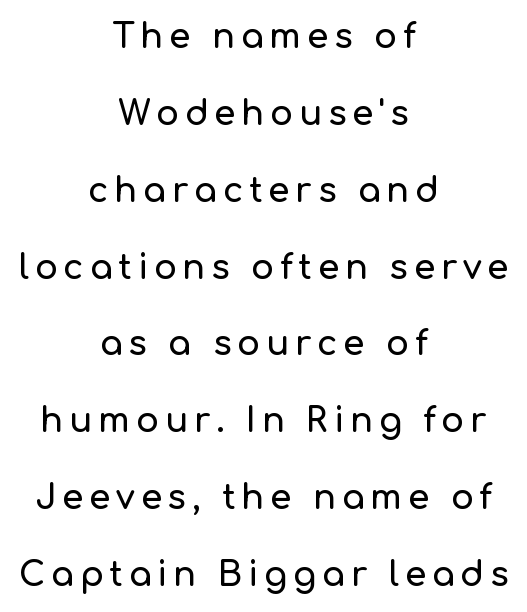
The gap between lines stays unmarked. Honestly, the rows look like they've been pulled way apart. This sample uses an upright cut, with every glyph sitting square on the baseline. Each letter's strokes conclude bluntly, with no projecting serifs. Neither beginnings nor endings align; midpoints do. Think of a printed novel: that variable character pitch is what you see here.
